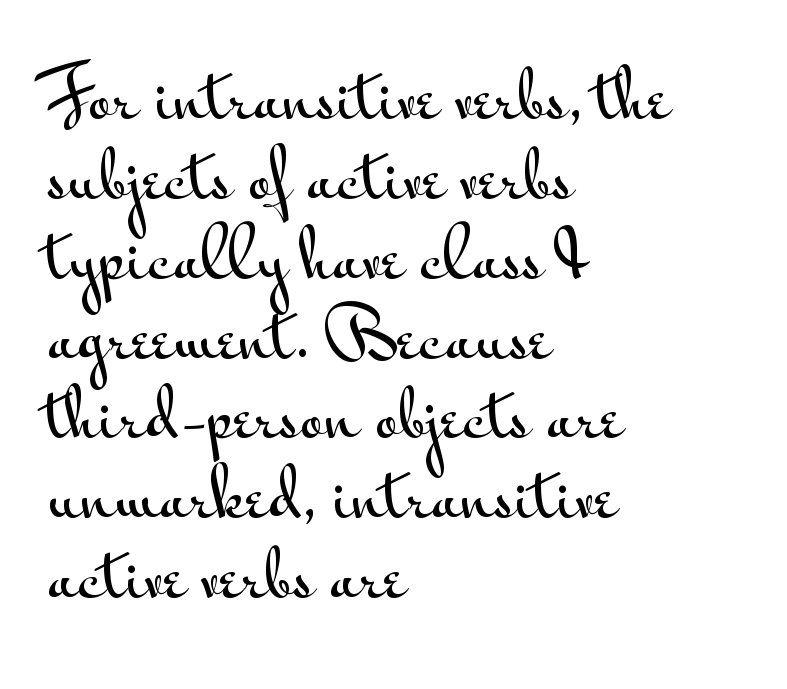
Q: Is the text italic (slanted)? A: Yes.
Q: Is the typeface a serif or a sans-serif typeface? A: Sans-serif.
Q: Is the text underlined? A: No.
Q: How is the paragraph aligned? A: Left-aligned.
Q: Is the spacing between letters normal or unusually wide? A: Normal.
Q: Width (condensed, normal, or wide)? A: Wide.
Q: Stroke contrast? A: Medium.
Q: x-height? A: Small.
Q: Monospaced? A: No.
